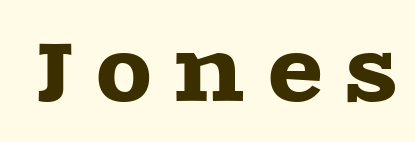
The image shows 79 px wide serif type, upright; set unusually wide letter spacing (+0.31 em), not underlined; a large x-height.
